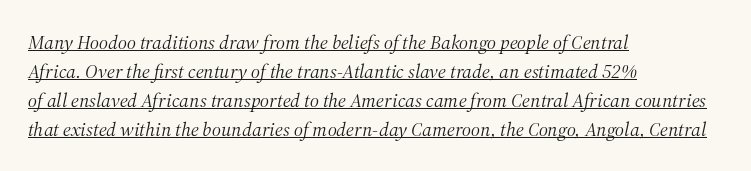
Caption: multi-line text, flush left, ragged right. Is there much room between lines? A standard amount, neither cramped nor airy. The axis of the letterforms is tilted away from vertical. Each line of the rendering has a horizontal stroke beneath the glyphs.
